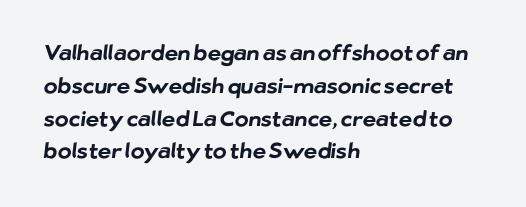
The image shows 21 px bold type; set left-aligned, normal line spacing (1.56x), normal letter spacing, not underlined.
